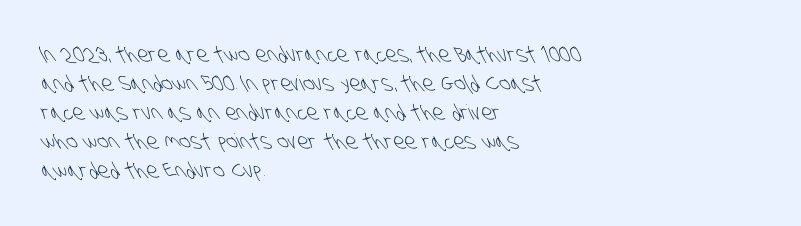
Q: Is the text bold? A: No.
Q: Is the text underlined? A: No.
Q: How is the paragraph aligned? A: Left-aligned.
Q: Is the spacing between letters normal or unusually wide? A: Normal.
Q: Is the spacing between lines tight, normal or loose? A: Normal.
